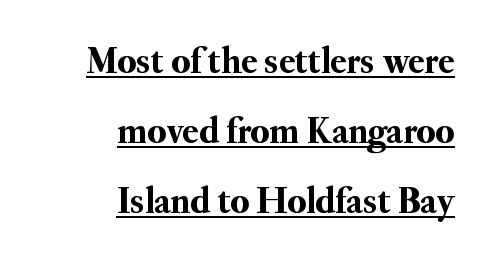
Q: Is the text italic (slanted)? A: No, it is upright.
Q: Is the typeface a serif or a sans-serif typeface? A: Serif.
Q: Is the text underlined? A: Yes.
Q: How is the paragraph aligned? A: Right-aligned.
Q: Is the spacing between letters normal or unusually wide? A: Normal.
Q: Width (condensed, normal, or wide)? A: Normal.
Q: Stroke contrast? A: Medium.
Q: x-height? A: Small.
Q: Monospaced? A: No.
